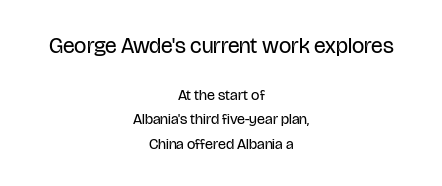
Q: Is the text bold? A: No.
Q: Is the text italic (slanted)? A: No, it is upright.
Q: Is the text underlined? A: No.
Q: How is the paragraph aligned? A: Centered.
Q: Is the spacing between letters normal or unusually wide? A: Normal.
Q: Is the spacing between lines tight, normal or loose? A: Normal.
Q: Which block of text is set in a larger size, the first (top) or the second (bottom)? A: The first (top) one.
